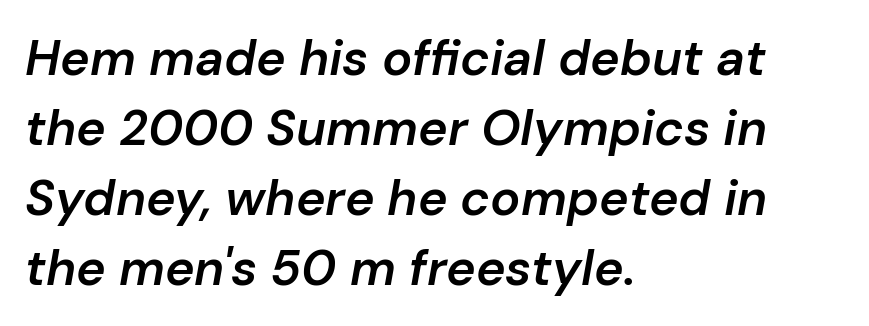
Every row of glyphs begins at an identical x-position on the left. Is this a fixed-width face? No — the glyphs have proportional, varying widths. The whole block is typeset with a tilt. Compared with typical body copy, the letter spacing here is the same. These words are printed semibold, heavier than regular yet not bold.
